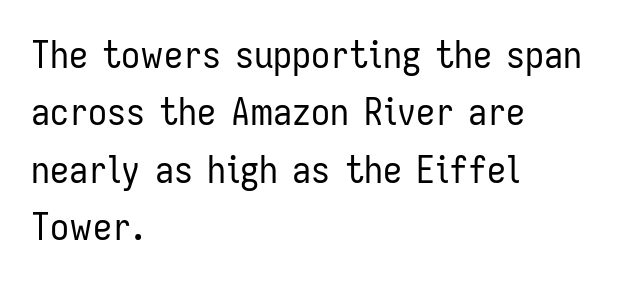
{"serif": "no", "italic": "no", "bold": "no", "weight": "regular", "width": "condensed", "stroke_contrast": "low", "x_height": "medium", "monospaced": "no", "underline": "no", "align": "left", "line_spacing": "normal", "line_spacing_ratio": 1.51, "letter_spacing": "normal", "letter_spacing_em": 0.0, "glyph_px": 38}
